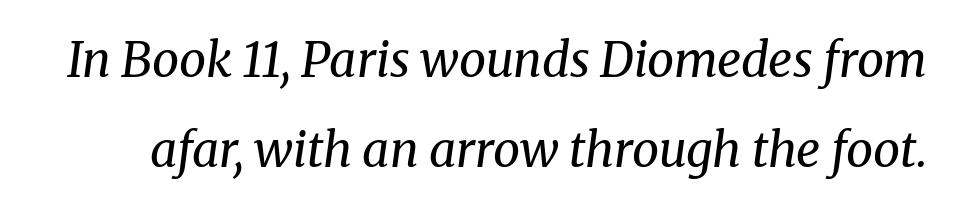
The image shows 48 px regular-weight serif type, italic (leaning right); set line spacing 1.88x, normal letter spacing, not underlined; medium stroke contrast and a medium x-height.
